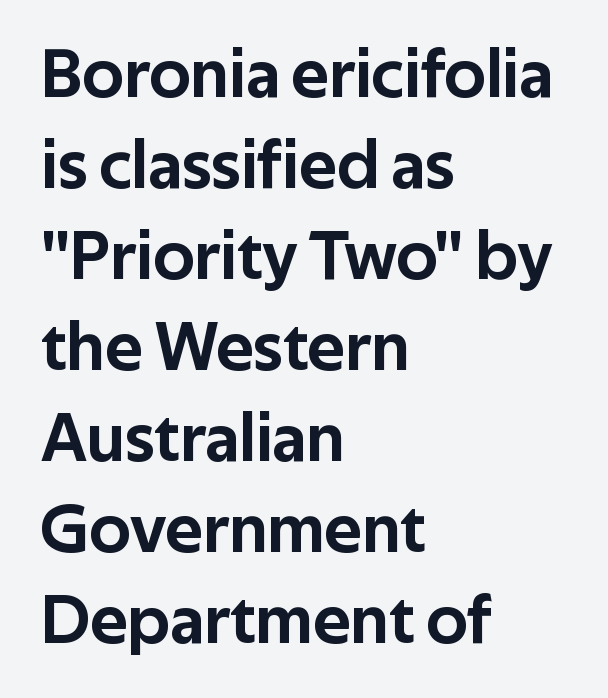
{"serif": "no", "italic": "no", "width": "normal", "stroke_contrast": "low", "x_height": "medium", "monospaced": "no", "underline": "no", "align": "left", "line_spacing": "normal", "line_spacing_ratio": 1.3, "letter_spacing": "normal", "letter_spacing_em": 0.0, "glyph_px": 70}
